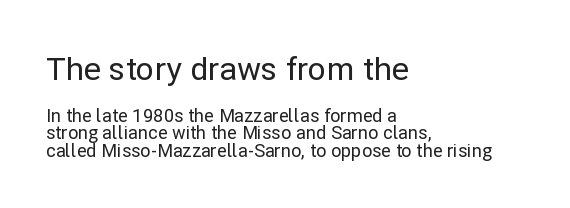
Q: Is the text italic (slanted)? A: No, it is upright.
Q: Is the typeface a serif or a sans-serif typeface? A: Sans-serif.
Q: Is the text underlined? A: No.
Q: How is the paragraph aligned? A: Left-aligned.
Q: Is the spacing between letters normal or unusually wide? A: Normal.
Q: Is the spacing between lines tight, normal or loose? A: Tight.
Q: Which block of text is set in a larger size, the first (top) or the second (bottom)? A: The first (top) one.
Q: Width (condensed, normal, or wide)? A: Normal.
Q: Stroke contrast? A: Low.
Q: x-height? A: Medium.
Q: Monospaced? A: No.
